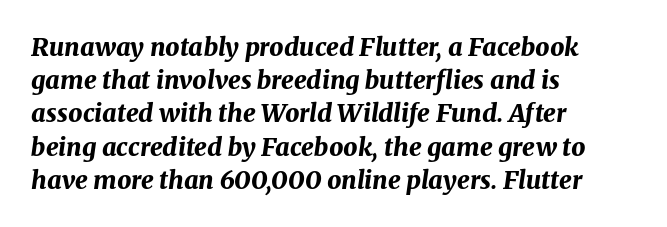
Q: Is the text bold? A: Yes.
Q: Is the text italic (slanted)? A: Yes, it leans right by about 8 degrees.
Q: Is the text underlined? A: No.
Q: How is the paragraph aligned? A: Left-aligned.
Q: Is the spacing between letters normal or unusually wide? A: Normal.
Q: Is the spacing between lines tight, normal or loose? A: Normal.
